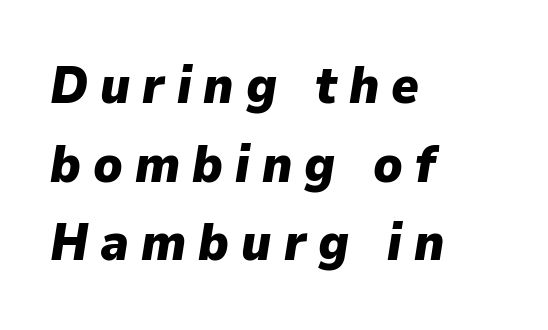
Q: Is the text bold? A: Yes.
Q: Is the text italic (slanted)? A: Yes, it leans right by about 9 degrees.
Q: Is the text underlined? A: No.
Q: How is the paragraph aligned? A: Left-aligned.
Q: Is the spacing between letters normal or unusually wide? A: Unusually wide.
Q: Is the spacing between lines tight, normal or loose? A: Normal.
Q: Width (condensed, normal, or wide)? A: Normal.
Q: Stroke contrast? A: Low.
Q: x-height? A: Medium.
Q: Monospaced? A: No.
